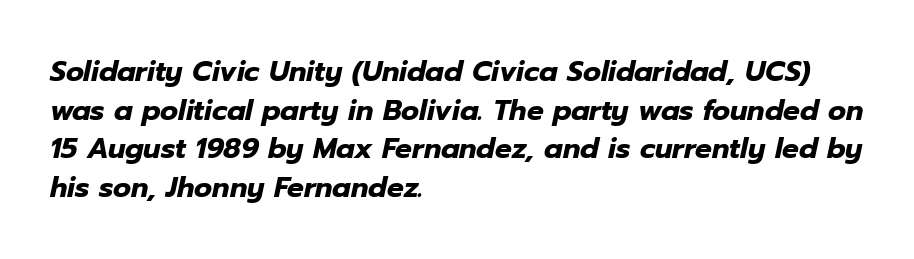
The image shows 28 px heavy type, italic (leaning right); set left-aligned, normal line spacing (1.38x), normal letter spacing, not underlined; low stroke contrast and a medium x-height.
